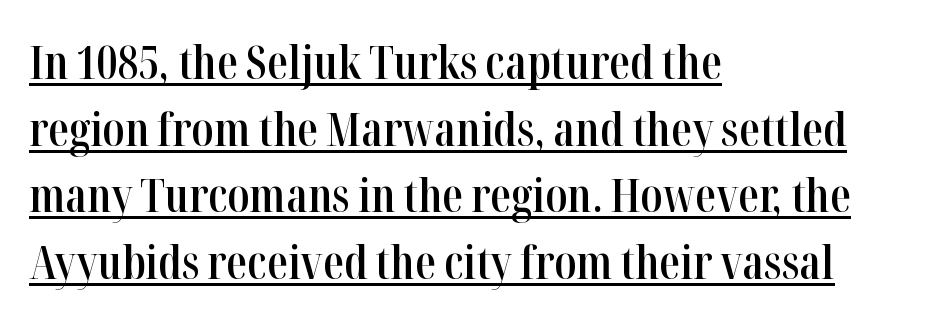
The image shows 46 px semibold, condensed serif type, upright; set left-aligned, normal line spacing (1.45x), normal letter spacing, underlined; high stroke contrast and a medium x-height.
